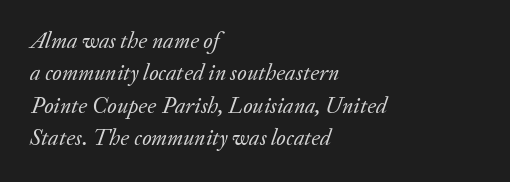
The image shows 23 px text type, italic (leaning right); set left-aligned, normal line spacing (1.41x), normal letter spacing, not underlined.
